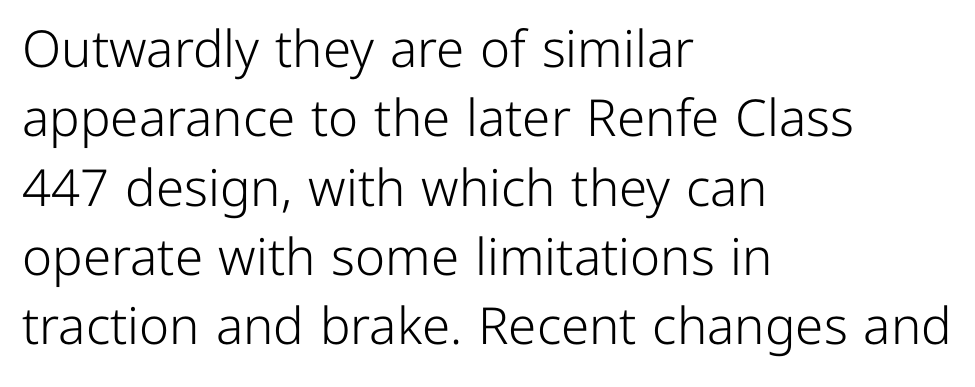
Q: Is the text bold? A: No.
Q: Is the text italic (slanted)? A: No, it is upright.
Q: Is the typeface a serif or a sans-serif typeface? A: Sans-serif.
Q: Is the text underlined? A: No.
Q: How is the paragraph aligned? A: Left-aligned.
Q: Is the spacing between letters normal or unusually wide? A: Normal.
Q: Is the spacing between lines tight, normal or loose? A: Normal.
Q: Width (condensed, normal, or wide)? A: Normal.
Q: Stroke contrast? A: Low.
Q: x-height? A: Medium.
Q: Monospaced? A: No.
